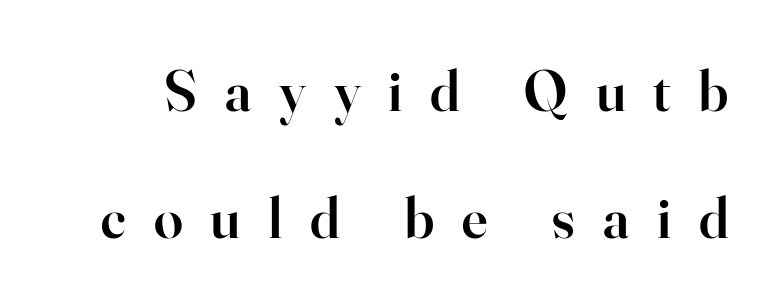
The letters stand straight up with perfectly vertical stems. The passage shown is semibold, sitting just below true bold. Underlining? Definitely not there. Loose tracking; the words dissolve into strings of separated letters. This is serif lettering, the kind often seen in printed books.
